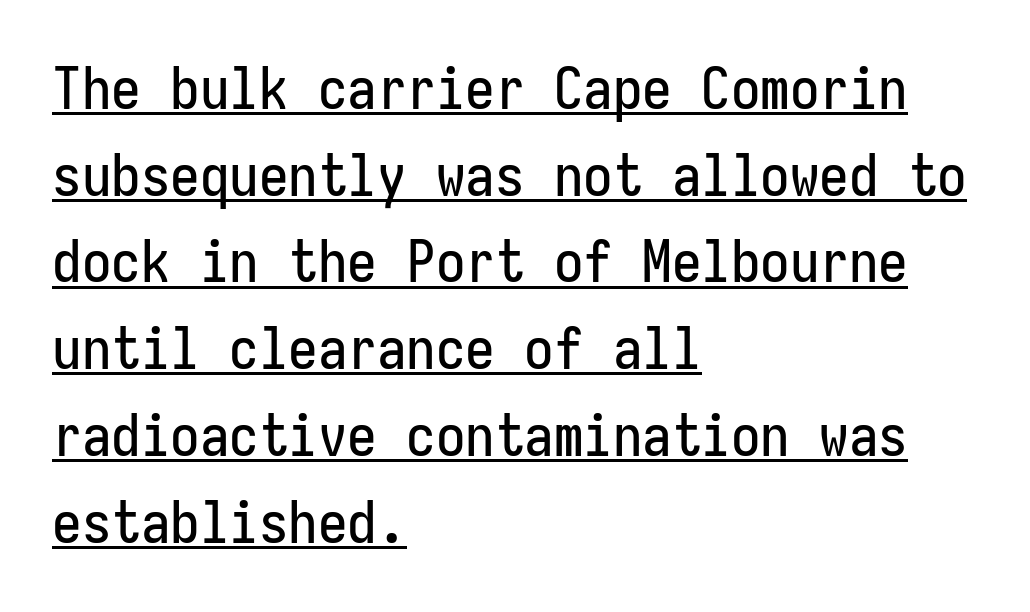
Q: Is the text italic (slanted)? A: No, it is upright.
Q: Is the typeface a serif or a sans-serif typeface? A: Sans-serif.
Q: Is the text underlined? A: Yes.
Q: How is the paragraph aligned? A: Left-aligned.
Q: Is the spacing between letters normal or unusually wide? A: Normal.
Q: Is the spacing between lines tight, normal or loose? A: Normal.
Q: Width (condensed, normal, or wide)? A: Condensed.
Q: Stroke contrast? A: Low.
Q: x-height? A: Medium.
Q: Monospaced? A: Yes.
